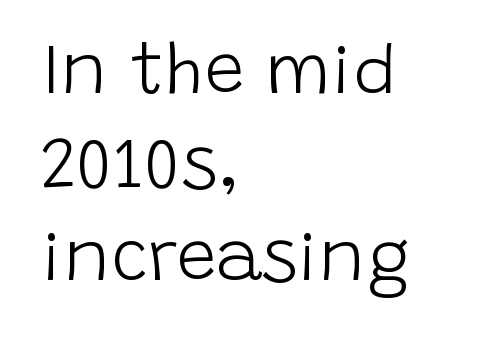
{"serif": "no", "italic": "no", "bold": "no", "weight": "light", "width": "normal", "stroke_contrast": "low", "x_height": "large", "monospaced": "no", "underline": "no", "align": "left", "line_spacing": "normal", "line_spacing_ratio": 1.32, "letter_spacing": "normal", "letter_spacing_em": 0.0, "glyph_px": 71}
